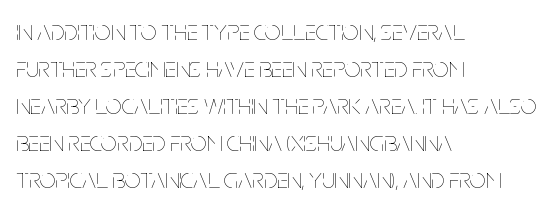
{"italic": "no", "bold": "no", "weight": "thin", "width": "condensed", "stroke_contrast": "low", "x_height": "large", "monospaced": "no", "underline": "no", "align": "left", "line_spacing": "normal", "line_spacing_ratio": 1.32, "letter_spacing": "normal", "letter_spacing_em": 0.0, "glyph_px": 28}
